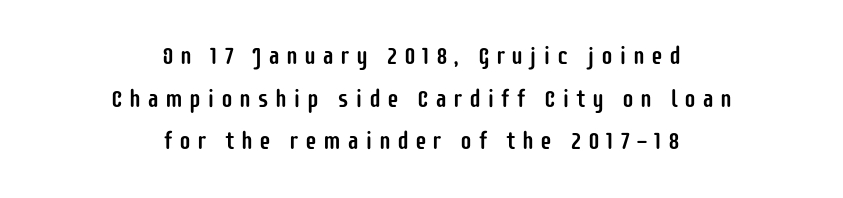
The image shows 24 px text type, upright; set centered, line spacing 1.78x, unusually wide letter spacing (+0.25 em), not underlined.
